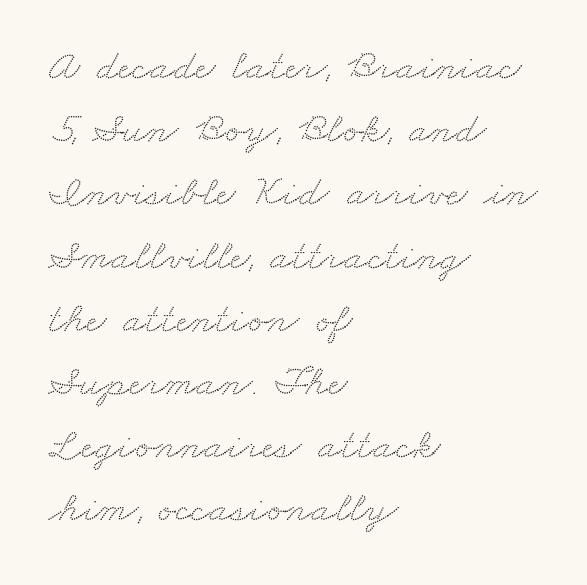
The image shows 43 px wide serif type; set left-aligned, normal line spacing (1.47x), normal letter spacing, not underlined; medium stroke contrast and a small x-height.
